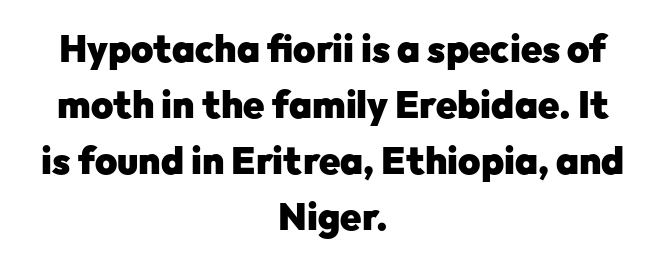
The words here are not underlined. Quick note: not italic, upright. No feet cap the strokes, marking this as sans-serif type. The letters advance in unequal steps, a hallmark of proportional type. These lines stack symmetrically, like a column narrowing and widening about its center.
